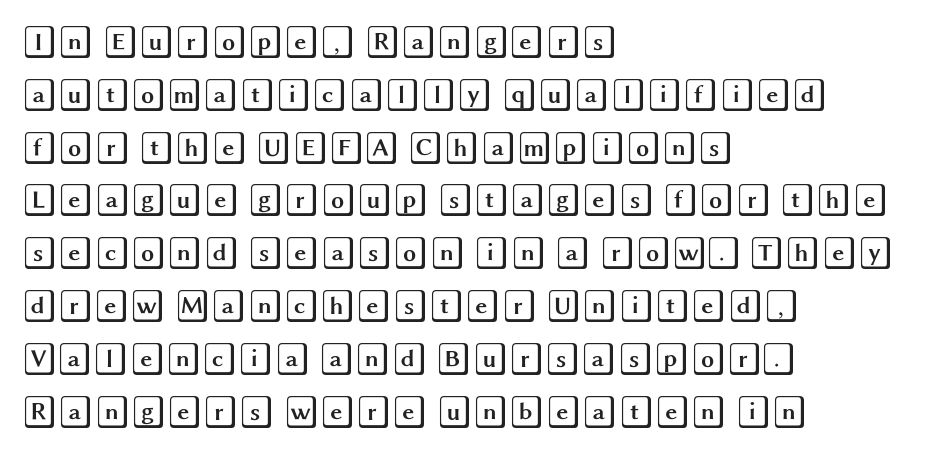
The image shows 33 px wide type, upright; set left-aligned, normal line spacing (1.6x), normal letter spacing, not underlined; a large x-height.
